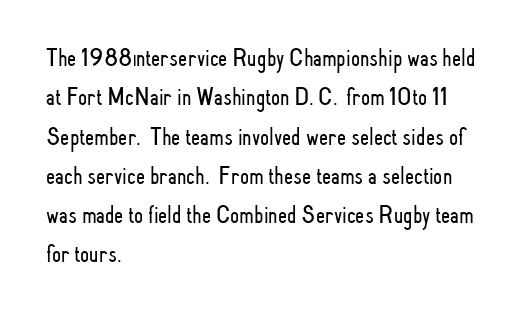
A typesetter would mark this as roman, not italic. Does the leading feel generous? No, just average. The typesetter chose a ragged-right arrangement here. The gaps between neighbouring characters are ordinary and unremarkable. Is this a heavy cut? Hardly; it is regular or lighter. The space directly below the letters is spotless.
